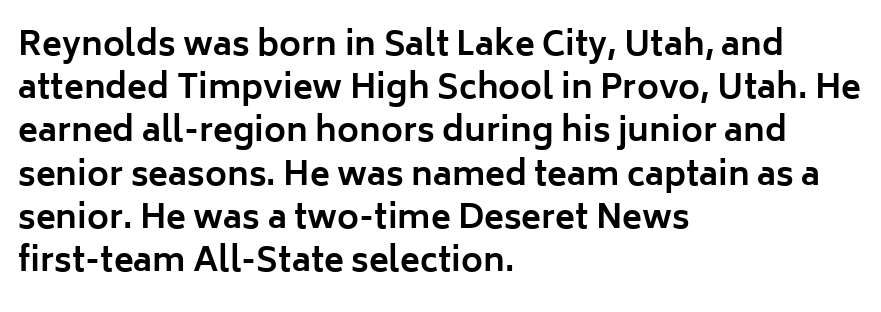
Q: Is the text bold? A: Yes.
Q: Is the text italic (slanted)? A: No, it is upright.
Q: Is the typeface a serif or a sans-serif typeface? A: Sans-serif.
Q: Is the text underlined? A: No.
Q: How is the paragraph aligned? A: Left-aligned.
Q: Is the spacing between letters normal or unusually wide? A: Normal.
Q: Is the spacing between lines tight, normal or loose? A: Normal.
Q: Width (condensed, normal, or wide)? A: Normal.
Q: Stroke contrast? A: Low.
Q: x-height? A: Medium.
Q: Monospaced? A: No.
